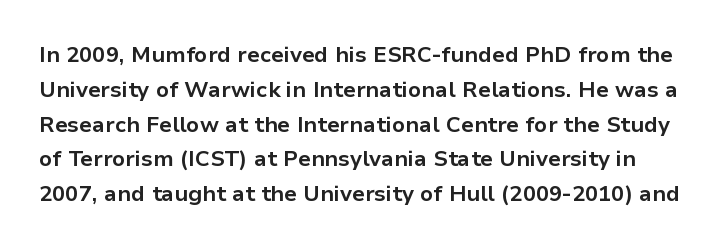
Evenly set lines give the paragraph a standard silhouette. Just letters on the line, the space beneath them empty. What weight is shown? A full bold with thick strokes. How are the letters spaced? Ordinarily, with no added tracking.
